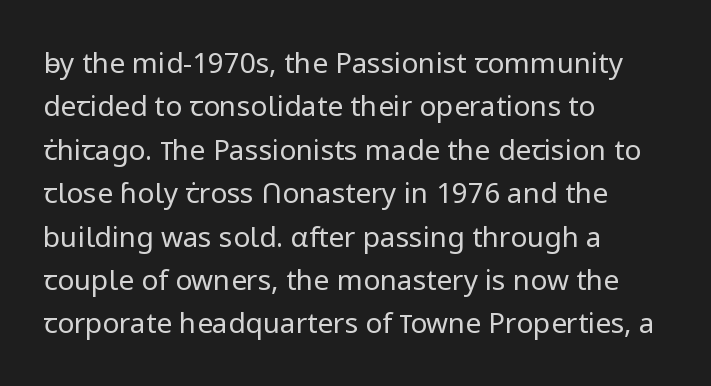
{"serif": "no", "italic": "no", "bold": "no", "weight": "regular", "width": "normal", "stroke_contrast": "low", "x_height": "medium", "monospaced": "no", "underline": "no", "align": "left", "line_spacing": "normal", "line_spacing_ratio": 1.55, "letter_spacing": "normal", "letter_spacing_em": 0.0, "glyph_px": 28}
